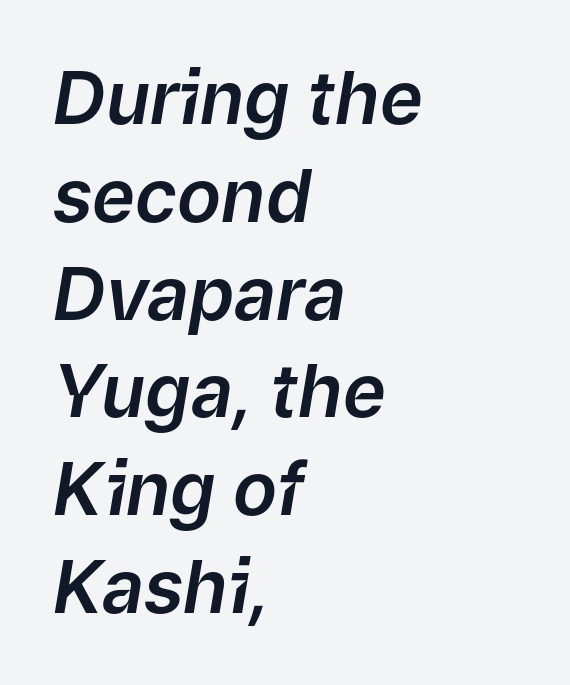
Q: Is the text italic (slanted)? A: Yes, it leans right by about 9 degrees.
Q: Is the text underlined? A: No.
Q: How is the paragraph aligned? A: Left-aligned.
Q: Is the spacing between letters normal or unusually wide? A: Normal.
Q: Is the spacing between lines tight, normal or loose? A: Normal.
Q: Width (condensed, normal, or wide)? A: Normal.
Q: Stroke contrast? A: Low.
Q: x-height? A: Medium.
Q: Monospaced? A: No.
